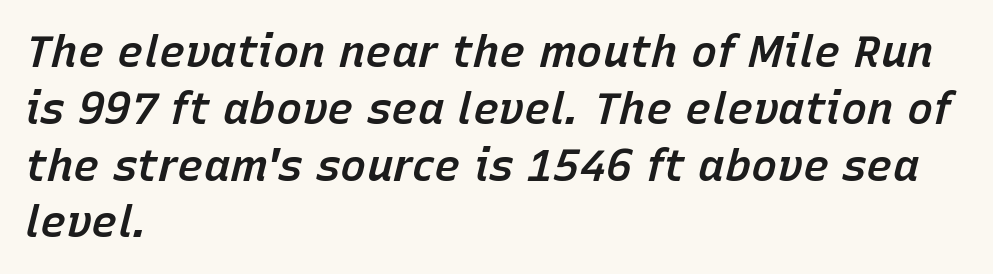
The characters look somewhat weighty, a semibold short of true bold. The designer left line spacing at the default. Between one letter and the next there's only the usual sliver of space. Line starts are locked; line ends wander. It's the slanting kind of type.
